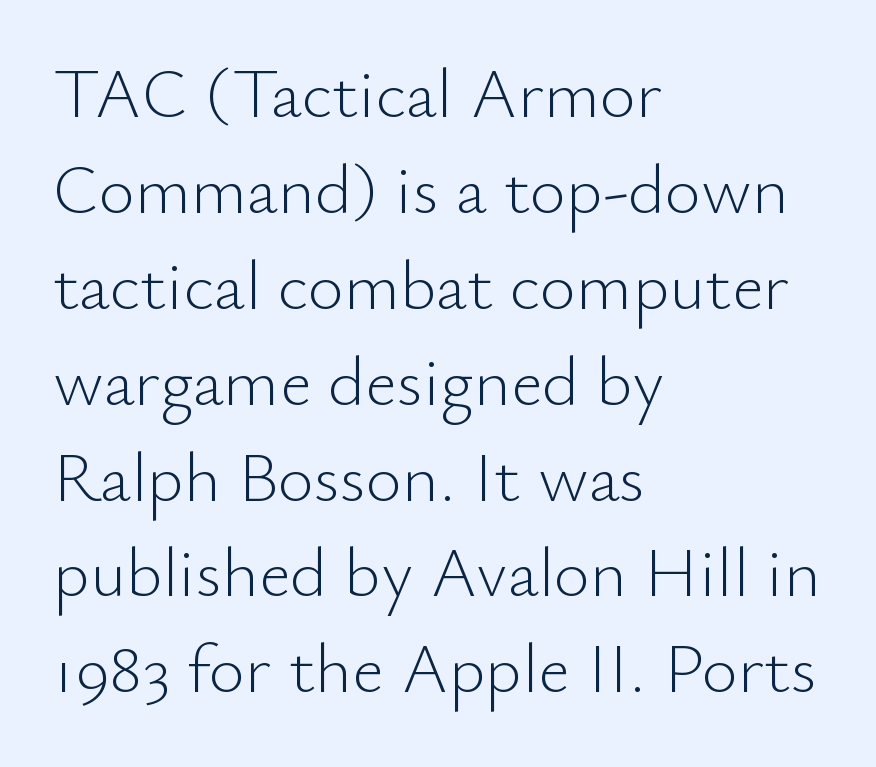
Q: Is the text bold? A: No.
Q: Is the text italic (slanted)? A: No, it is upright.
Q: Is the typeface a serif or a sans-serif typeface? A: Sans-serif.
Q: Is the text underlined? A: No.
Q: How is the paragraph aligned? A: Left-aligned.
Q: Is the spacing between letters normal or unusually wide? A: Normal.
Q: Is the spacing between lines tight, normal or loose? A: Normal.
Q: Width (condensed, normal, or wide)? A: Normal.
Q: Stroke contrast? A: Low.
Q: x-height? A: Small.
Q: Monospaced? A: No.
